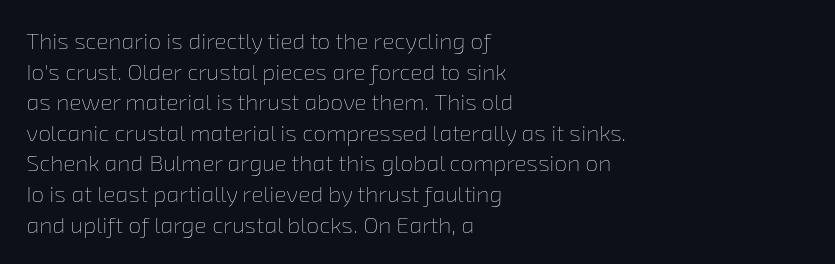
{"bold": "no", "underline": "no", "align": "left", "line_spacing": "normal", "line_spacing_ratio": 1.33, "letter_spacing": "normal", "letter_spacing_em": 0.0, "glyph_px": 23}
